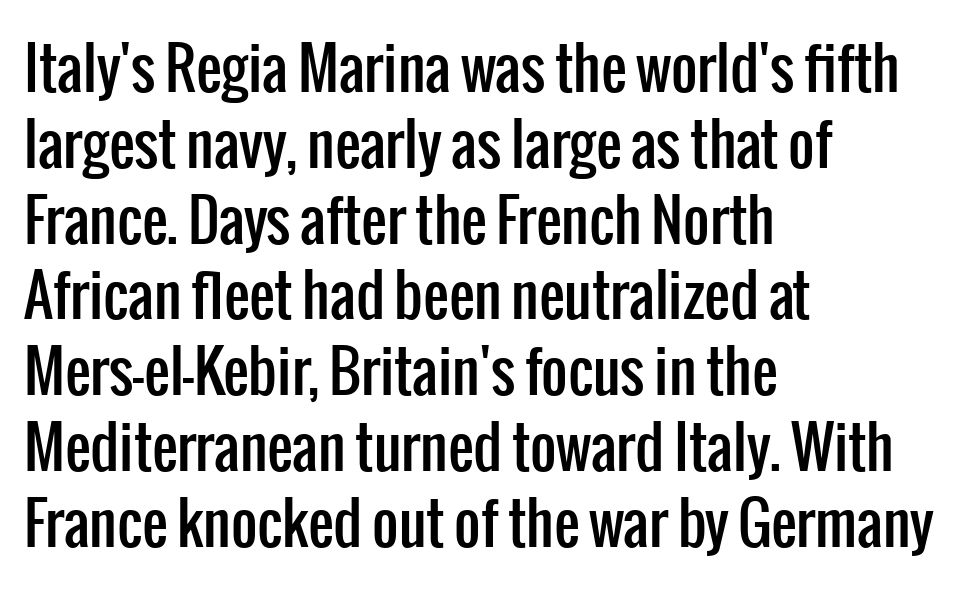
Regarding serifs, this sample does without them. You could not count columns in this text — the font is proportionally spaced. Alignment: flush left. Italic? Not at all — the glyphs are vertical. Students, observe: this is what conventionally led text looks like. Only glyphs here, with clear space below each row.
